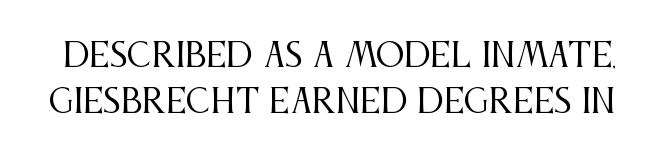
The rendering shows small feet on the letterforms — a serif design. No extra ink here — the face is not bold. The specimen omits any rule beneath the text block's lines. Whoever set this chose a conventional vertical rhythm. The rendering uses natural spacing where letterforms have individual widths.
